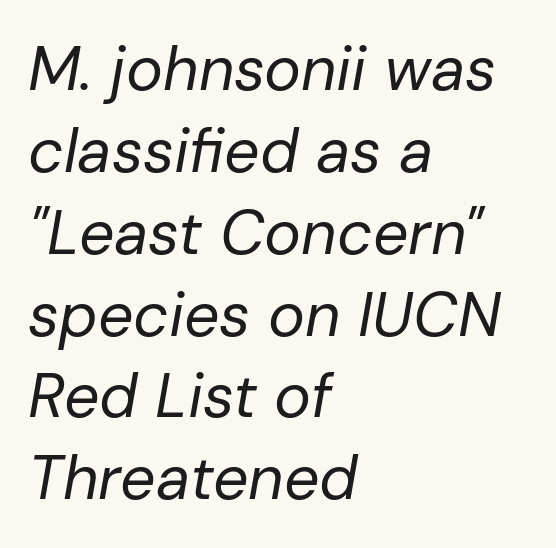
{"italic": "yes", "lean": "right", "slant_degrees": 10, "bold": "no", "weight": "regular", "width": "normal", "stroke_contrast": "low", "x_height": "medium", "monospaced": "no", "underline": "no", "align": "left", "line_spacing": "normal", "line_spacing_ratio": 1.32, "letter_spacing": "normal", "letter_spacing_em": 0.0, "glyph_px": 62}
